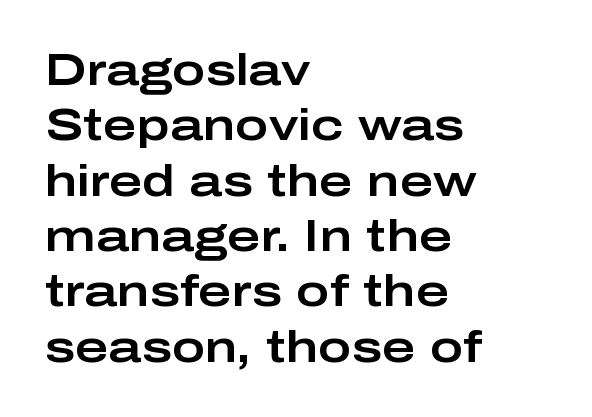
Classification — sans serif. Is this a fixed-width face? No — the glyphs have proportional, varying widths. The typesetter chose a ragged-right arrangement here. It's the straight-up-and-down kind of type. No word sits above an underline. Nobody touched the tracking dial on this one.
